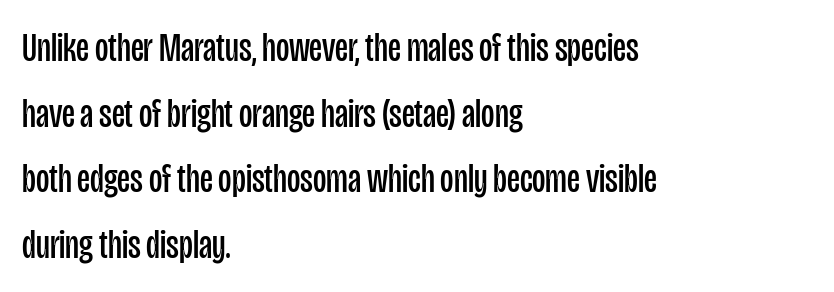
The line texture is even and compact thanks to regular tracking. Proportional: the letters do not fall into vertical columns. Has an underline been added? It has not. If you drew a ruler down the left edge, every line would touch it.
